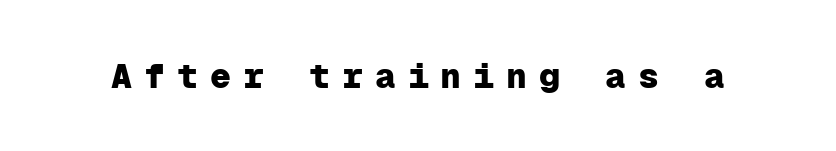
The image shows 35 px heavy sans-serif type, upright, monospaced; set unusually wide letter spacing (+0.34 em), not underlined; low stroke contrast and a medium x-height.
